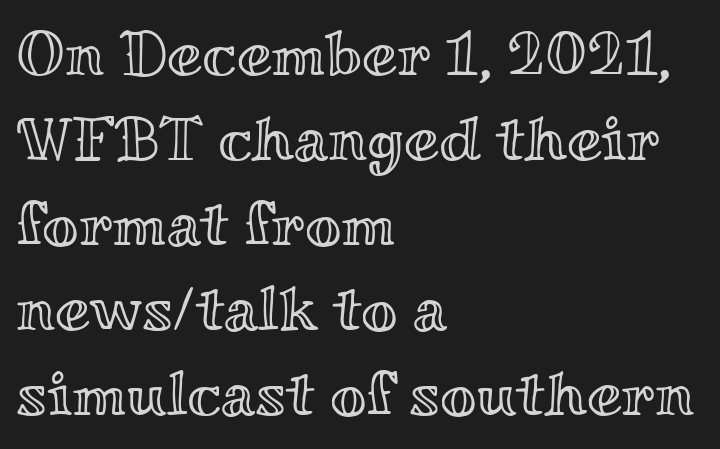
{"italic": "no", "width": "wide", "x_height": "small", "monospaced": "no", "underline": "no", "align": "left", "line_spacing": "normal", "line_spacing_ratio": 1.35, "letter_spacing": "normal", "letter_spacing_em": 0.0, "glyph_px": 63}
